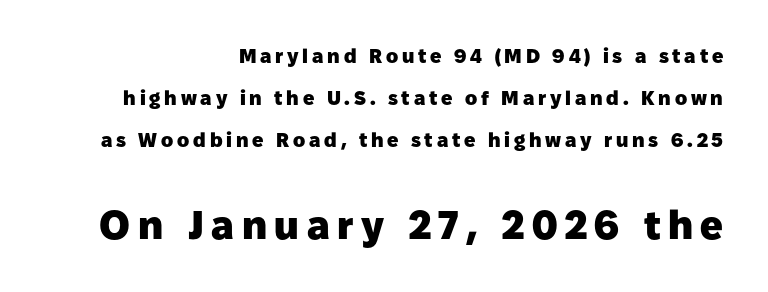
The image shows 40 px heavy sans-serif type, upright; set right-aligned, loose line spacing (2.1x), not underlined; the second (bottom) block is 2.0x larger; low stroke contrast and a medium x-height.
